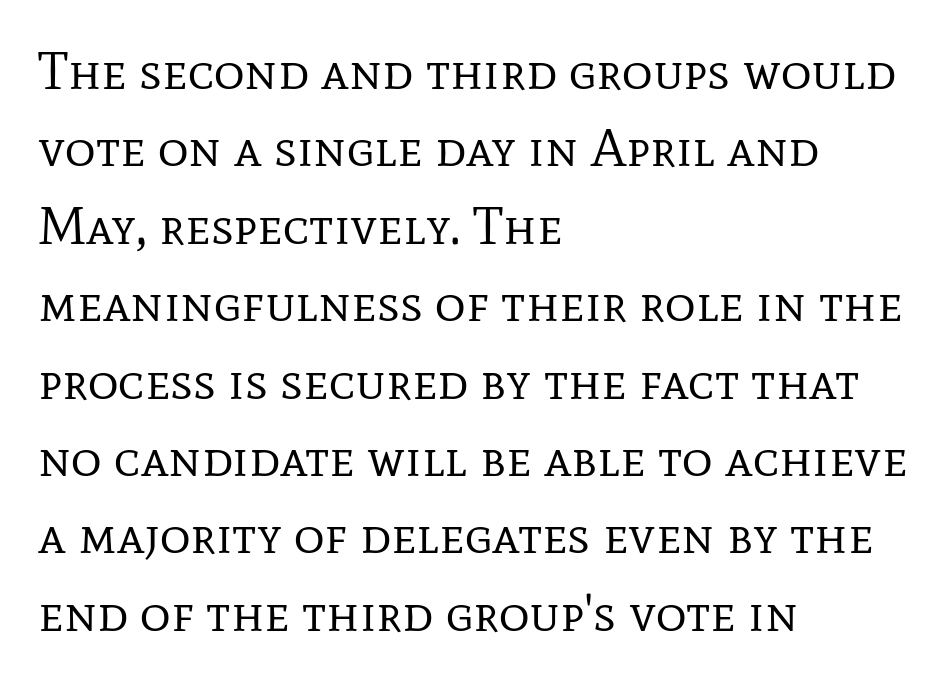
Q: Is the text bold? A: No.
Q: Is the text italic (slanted)? A: No, it is upright.
Q: Is the typeface a serif or a sans-serif typeface? A: Serif.
Q: Is the text underlined? A: No.
Q: How is the paragraph aligned? A: Left-aligned.
Q: Is the spacing between letters normal or unusually wide? A: Normal.
Q: Is the spacing between lines tight, normal or loose? A: Normal.
Q: Width (condensed, normal, or wide)? A: Normal.
Q: Stroke contrast? A: Low.
Q: x-height? A: Medium.
Q: Monospaced? A: No.
